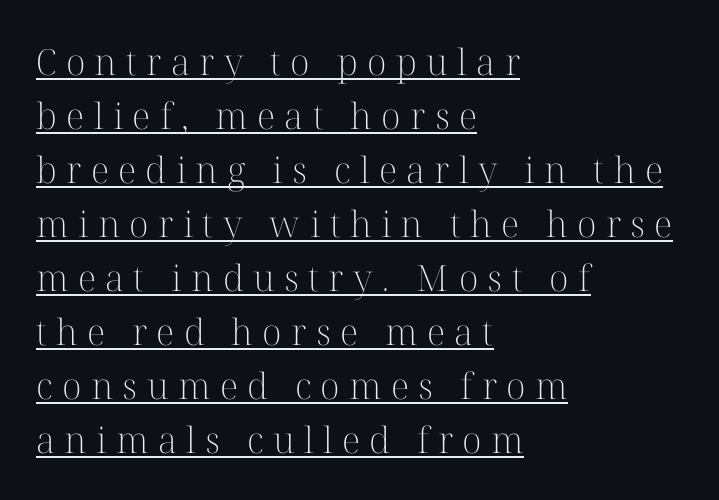
The image shows 36 px light serif type, upright; set left-aligned, normal line spacing (1.5x), unusually wide letter spacing (+0.26 em), underlined; high stroke contrast and a medium x-height.
